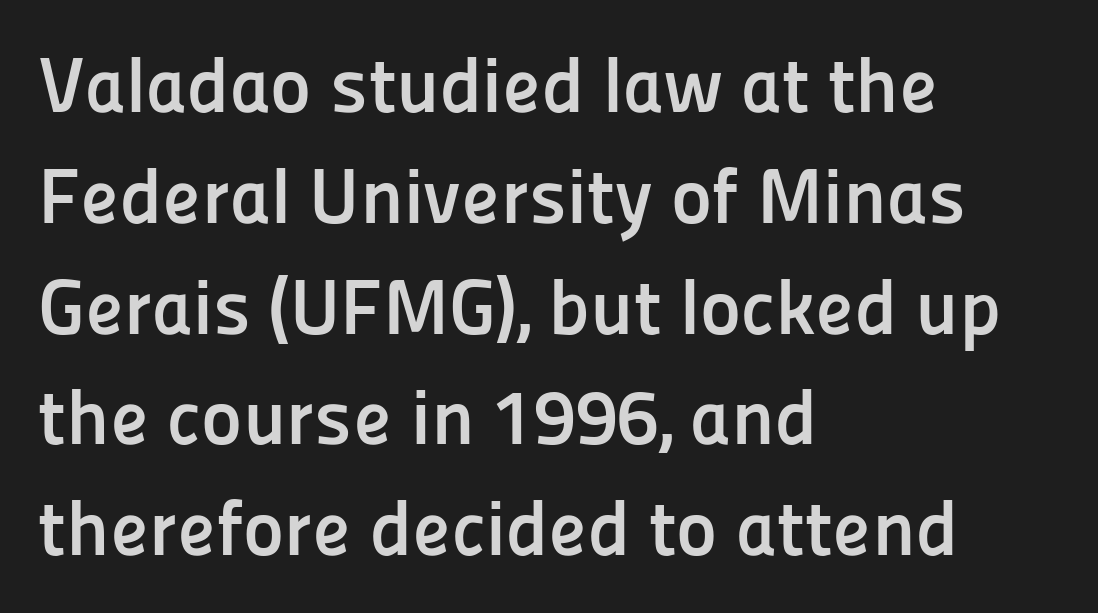
The image shows 78 px semibold sans-serif type, upright; set left-aligned, normal line spacing (1.42x), normal letter spacing, not underlined; low stroke contrast and a medium x-height.
